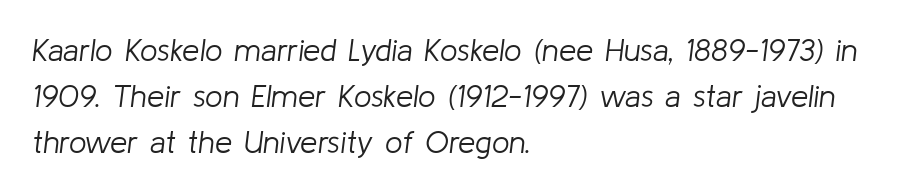
Is the type slanted? Yes — the strokes lean at a clear angle. The typeface has the unassuming heft of standard copy or less. The space beneath each line is pristine and unruled. Left-aligned paragraph, ragged on the right. Is the letter spacing exaggerated? No — it looks like the ordinary default. This block has exactly the height ordinary leading produces.
